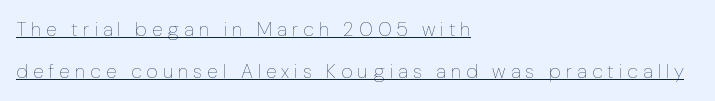
Q: Is the text bold? A: No.
Q: Is the text italic (slanted)? A: No, it is upright.
Q: Is the text underlined? A: Yes.
Q: How is the paragraph aligned? A: Left-aligned.
Q: Is the spacing between letters normal or unusually wide? A: Unusually wide.
Q: Is the spacing between lines tight, normal or loose? A: Loose.
